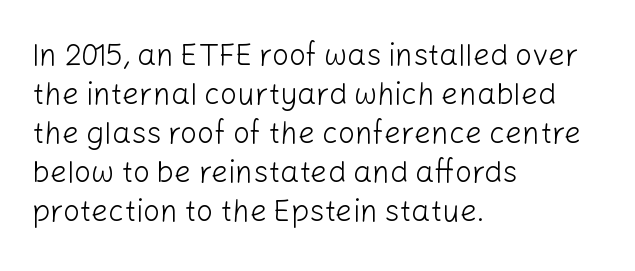
{"serif": "no", "italic": "no", "bold": "no", "weight": "light", "width": "normal", "stroke_contrast": "low", "x_height": "medium", "monospaced": "no", "underline": "no", "align": "left", "line_spacing": "normal", "line_spacing_ratio": 1.3, "letter_spacing": "normal", "letter_spacing_em": 0.0, "glyph_px": 30}
